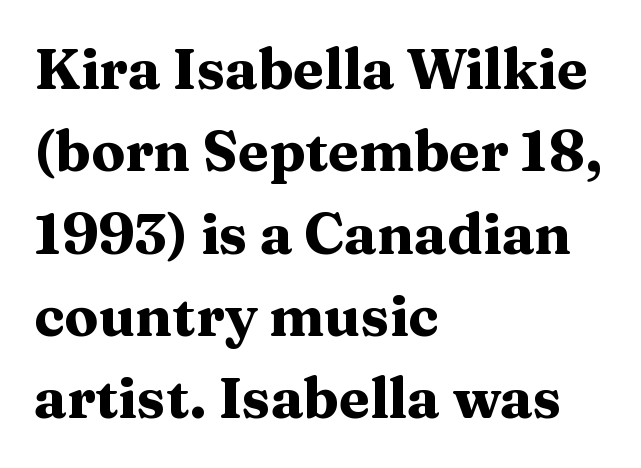
The image shows 56 px heavy, wide serif type, upright; set left-aligned, normal line spacing (1.47x), normal letter spacing, not underlined; medium stroke contrast and a medium x-height.
